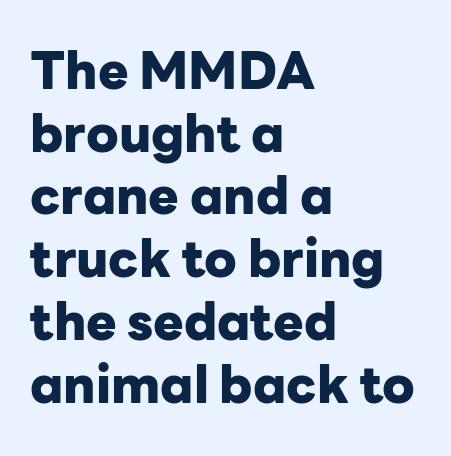
Q: Is the text bold? A: Yes.
Q: Is the text italic (slanted)? A: No, it is upright.
Q: Is the typeface a serif or a sans-serif typeface? A: Sans-serif.
Q: Is the text underlined? A: No.
Q: How is the paragraph aligned? A: Left-aligned.
Q: Is the spacing between letters normal or unusually wide? A: Normal.
Q: Width (condensed, normal, or wide)? A: Normal.
Q: Stroke contrast? A: Low.
Q: x-height? A: Medium.
Q: Monospaced? A: No.
